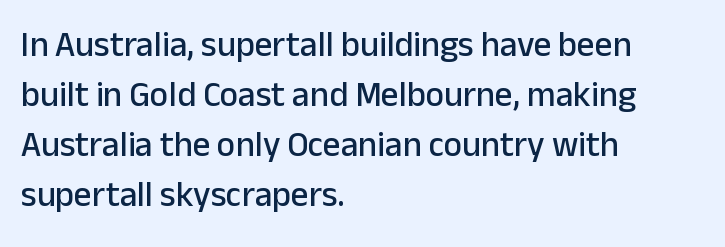
The image shows 35 px sans-serif type, upright; set left-aligned, normal line spacing (1.43x), normal letter spacing, not underlined; low stroke contrast and a medium x-height.
